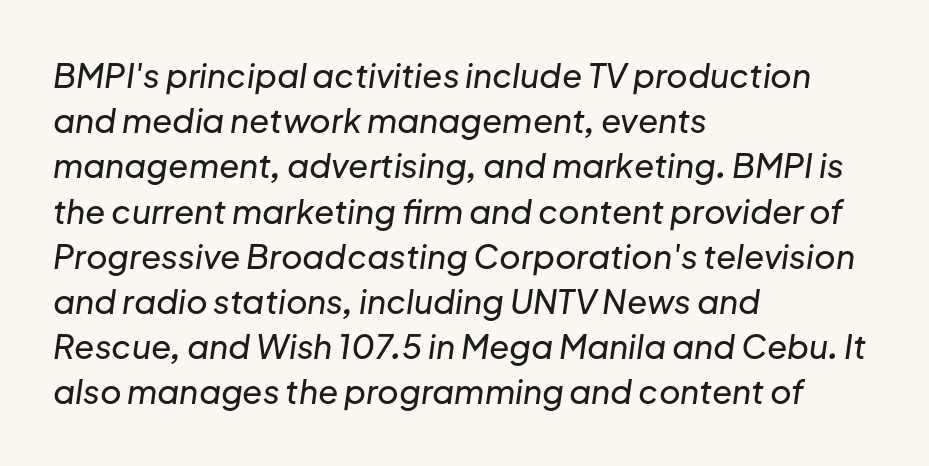
{"italic": "yes", "lean": "right", "slant_degrees": 8, "width": "normal", "stroke_contrast": "low", "x_height": "medium", "monospaced": "no", "underline": "no", "align": "left", "line_spacing": "normal", "line_spacing_ratio": 1.37, "letter_spacing": "normal", "letter_spacing_em": 0.0, "glyph_px": 33}
